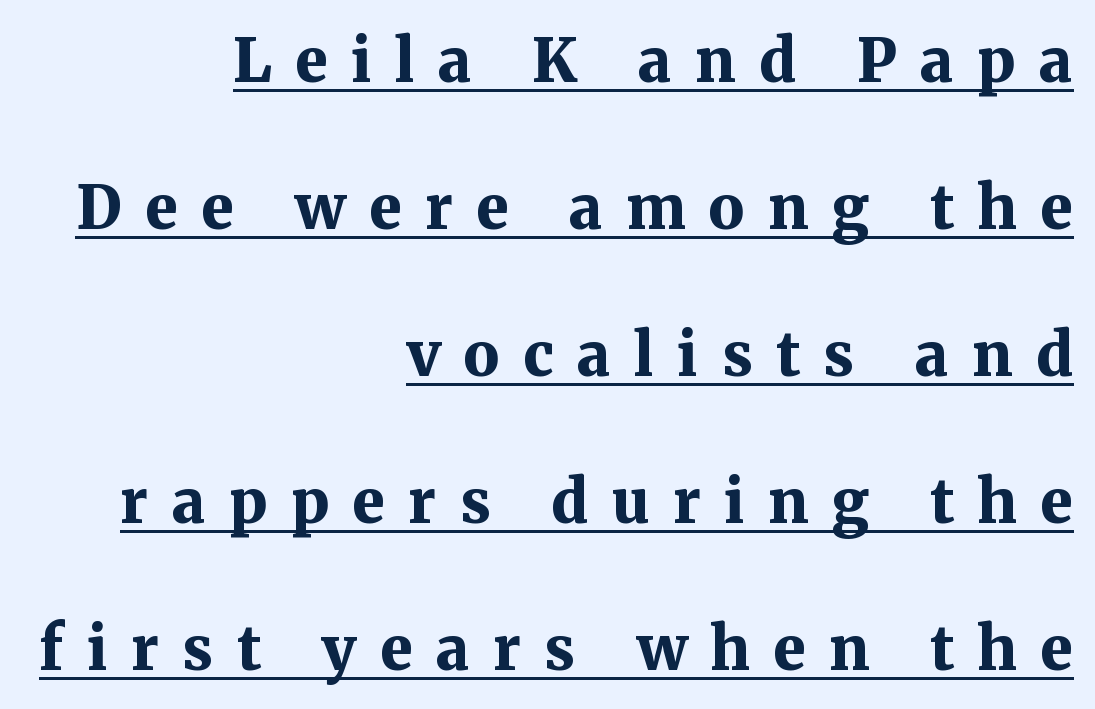
Q: Is the text bold? A: Yes.
Q: Is the text italic (slanted)? A: No, it is upright.
Q: Is the typeface a serif or a sans-serif typeface? A: Serif.
Q: Is the text underlined? A: Yes.
Q: How is the paragraph aligned? A: Right-aligned.
Q: Is the spacing between letters normal or unusually wide? A: Unusually wide.
Q: Is the spacing between lines tight, normal or loose? A: Loose.
Q: Width (condensed, normal, or wide)? A: Normal.
Q: Stroke contrast? A: Medium.
Q: x-height? A: Medium.
Q: Monospaced? A: No.
